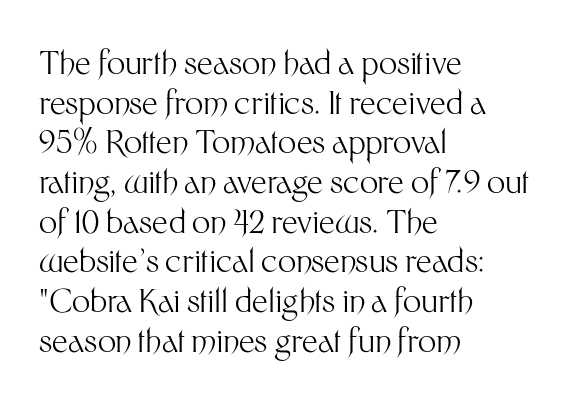
Q: Is the text bold? A: No.
Q: Is the text italic (slanted)? A: No, it is upright.
Q: Is the typeface a serif or a sans-serif typeface? A: Sans-serif.
Q: Is the text underlined? A: No.
Q: How is the paragraph aligned? A: Left-aligned.
Q: Is the spacing between letters normal or unusually wide? A: Normal.
Q: Width (condensed, normal, or wide)? A: Normal.
Q: Stroke contrast? A: Medium.
Q: x-height? A: Medium.
Q: Monospaced? A: No.
